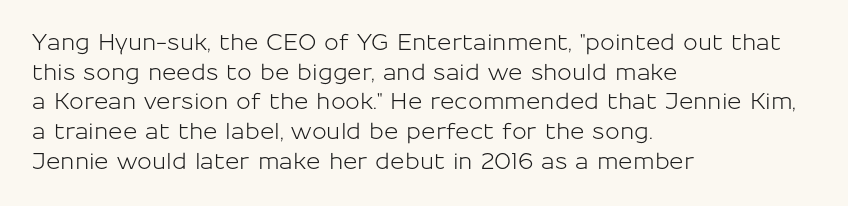
Q: Is the text italic (slanted)? A: No, it is upright.
Q: Is the text underlined? A: No.
Q: How is the paragraph aligned? A: Left-aligned.
Q: Is the spacing between letters normal or unusually wide? A: Normal.
Q: Is the spacing between lines tight, normal or loose? A: Normal.
